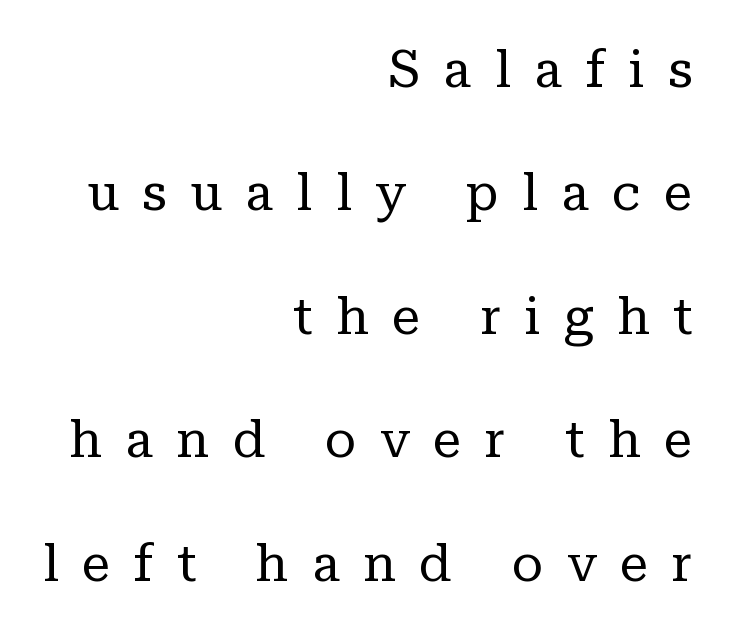
Q: Is the text bold? A: No.
Q: Is the text italic (slanted)? A: No, it is upright.
Q: Is the typeface a serif or a sans-serif typeface? A: Serif.
Q: Is the text underlined? A: No.
Q: How is the paragraph aligned? A: Right-aligned.
Q: Is the spacing between letters normal or unusually wide? A: Unusually wide.
Q: Is the spacing between lines tight, normal or loose? A: Loose.
Q: Width (condensed, normal, or wide)? A: Normal.
Q: Stroke contrast? A: Low.
Q: x-height? A: Medium.
Q: Monospaced? A: No.
